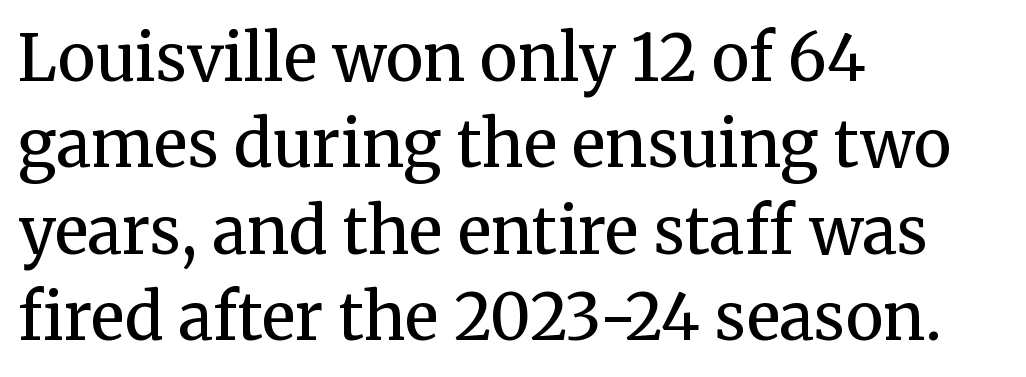
The image shows 64 px regular-weight serif type, upright; set left-aligned, normal line spacing (1.35x), normal letter spacing, not underlined; medium stroke contrast and a medium x-height.
